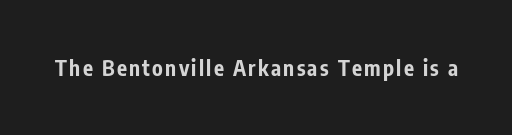
The image shows 21 px bold type, upright; set not underlined.
